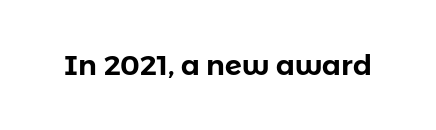
{"serif": "no", "italic": "no", "width": "normal", "stroke_contrast": "low", "x_height": "medium", "monospaced": "no", "underline": "no", "letter_spacing": "normal", "letter_spacing_em": 0.0, "glyph_px": 28}
